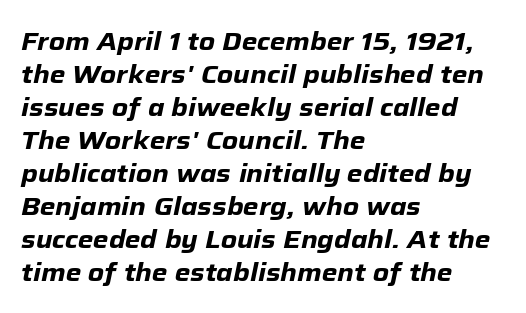
Q: Is the text bold? A: Yes.
Q: Is the text italic (slanted)? A: Yes, it leans right by about 12 degrees.
Q: Is the text underlined? A: No.
Q: How is the paragraph aligned? A: Left-aligned.
Q: Is the spacing between letters normal or unusually wide? A: Normal.
Q: Is the spacing between lines tight, normal or loose? A: Normal.
